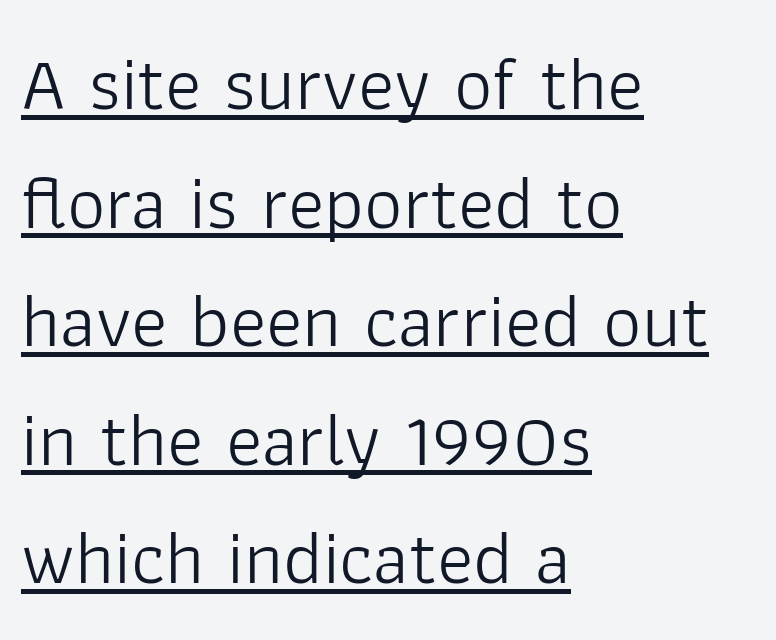
The image shows 76 px light sans-serif type, upright; set left-aligned, normal line spacing (1.56x), normal letter spacing, underlined; low stroke contrast and a medium x-height.
